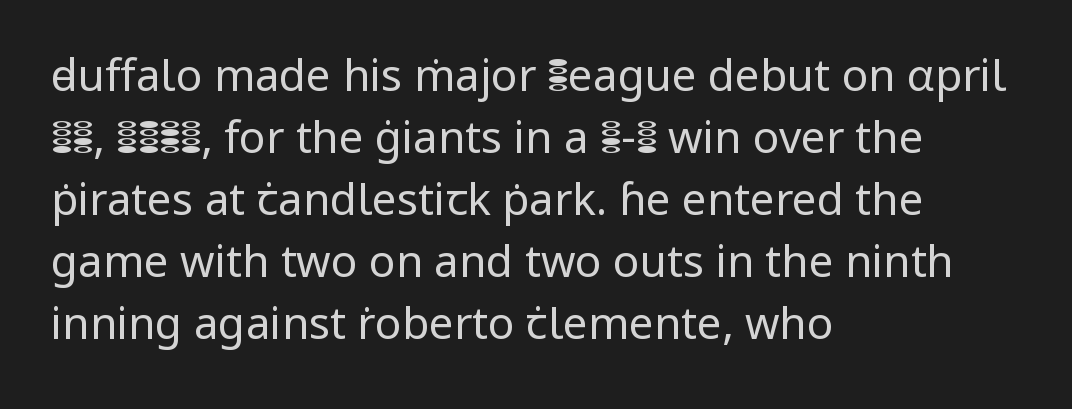
The image shows 44 px regular-weight sans-serif type, upright; set left-aligned, normal line spacing (1.41x), normal letter spacing, not underlined; low stroke contrast and a medium x-height.
